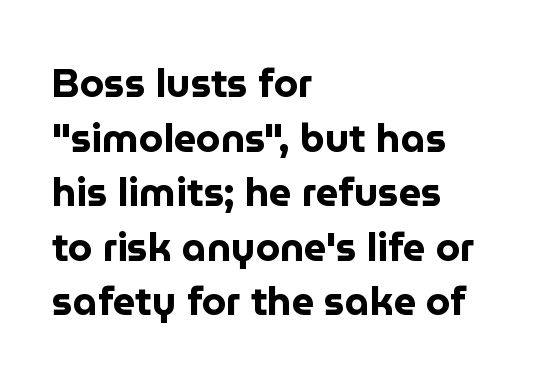
The image shows 39 px bold sans-serif type, upright; set left-aligned, normal line spacing (1.4x), normal letter spacing, not underlined; low stroke contrast and a medium x-height.
